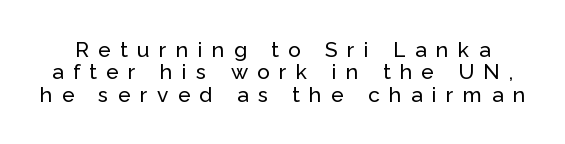
The tracking reads as deliberately expanded to a designer's eye. Notice how descenders almost collide with the ascenders below — that's tight leading. Tall strokes in this sample are plumb rather than angled. Letters rest on an invisible, unmarked baseline.
